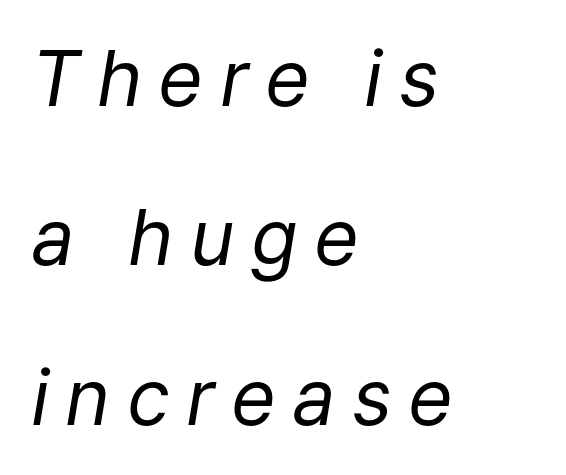
The image shows 77 px regular-weight type, italic (leaning right); set left-aligned, loose line spacing (2.07x), unusually wide letter spacing (+0.21 em), not underlined; low stroke contrast and a medium x-height.
